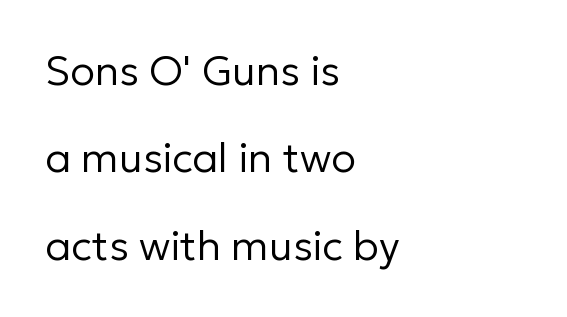
The image shows 41 px regular-weight sans-serif type, upright; set left-aligned, loose line spacing (2.13x), normal letter spacing, not underlined; low stroke contrast and a medium x-height.
